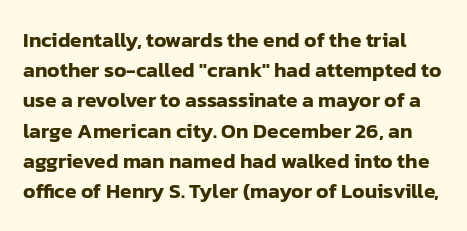
Glyph-to-glyph distance matches everyday printed text. Beneath every word, the page is bare. A typesetter would mark this as roman, not italic. The leading is moderate, giving the passage an even texture.
